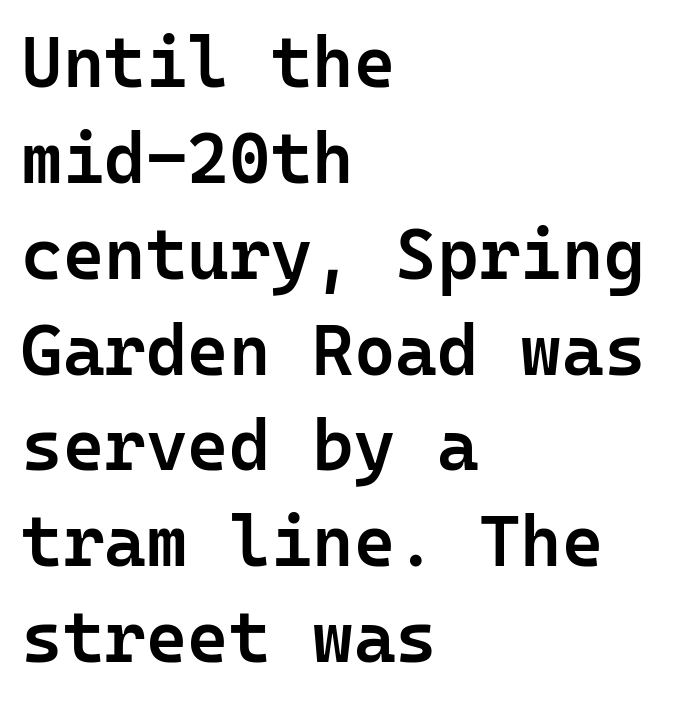
{"serif": "no", "italic": "no", "bold": "semi", "weight": "semibold", "width": "normal", "stroke_contrast": "low", "x_height": "medium", "monospaced": "yes", "underline": "no", "align": "left", "line_spacing": "normal", "line_spacing_ratio": 1.35, "letter_spacing": "normal", "letter_spacing_em": 0.0, "glyph_px": 71}
